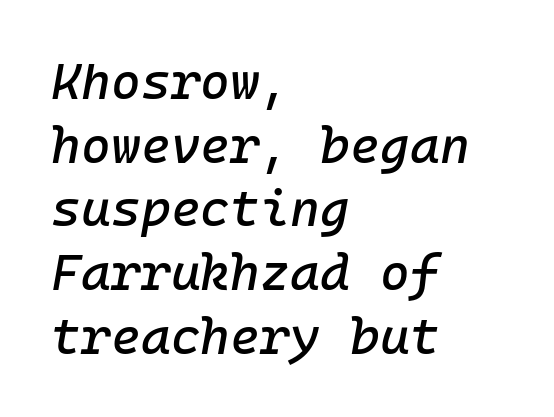
The image shows 51 px text type, italic (leaning right); set left-aligned, normal line spacing (1.25x), normal letter spacing, not underlined; low stroke contrast and a medium x-height.
